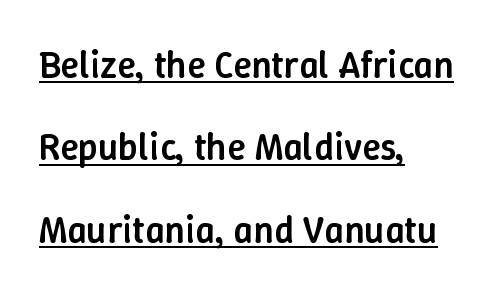
These lines stand farther apart than default settings would place them. The lettering stays uniformly vertical, giving the passage a roman look. Tracking value appears to be zero — textbook default spacing. Does the copy run flush right? No — it runs flush left. In designer terms, the underline attribute is active on this setting.
